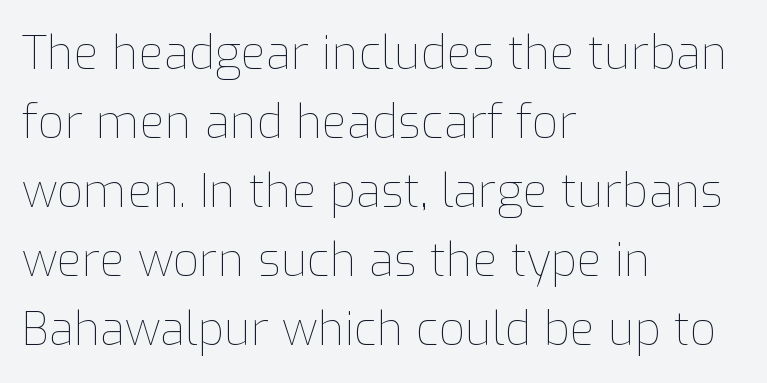
The image shows 46 px thin type, upright; set left-aligned, normal line spacing (1.5x), normal letter spacing, not underlined; low stroke contrast and a medium x-height.
